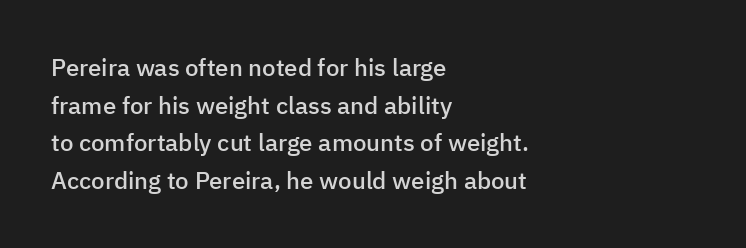
If you drew a ruler down the left edge, every line would touch it. Successive baselines arrive at the customary interval. The passage shown is semibold, sitting just below true bold. Style check: upright.
